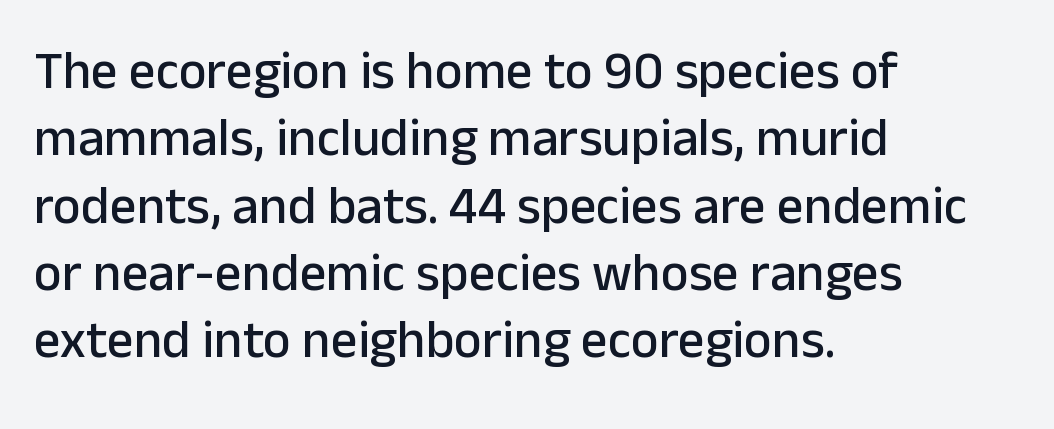
{"serif": "no", "italic": "no", "width": "normal", "stroke_contrast": "low", "x_height": "medium", "monospaced": "no", "underline": "no", "align": "left", "line_spacing": "normal", "line_spacing_ratio": 1.27, "letter_spacing": "normal", "letter_spacing_em": 0.0, "glyph_px": 53}
